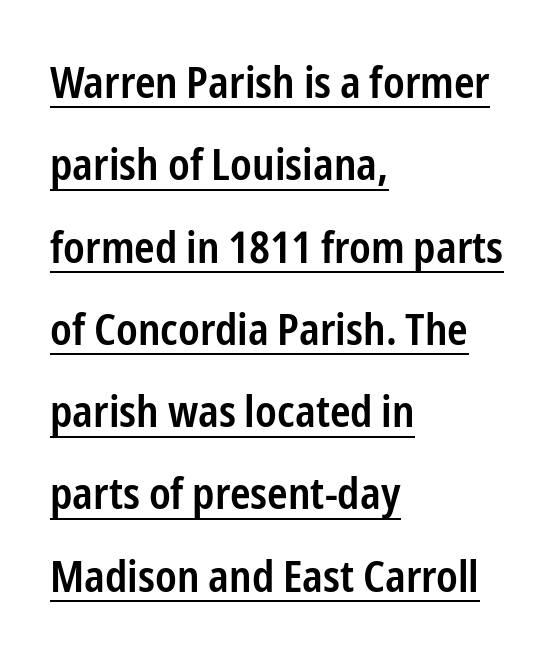
Inter-character spacing is left at the font's built-in metrics. Underlining? Definitely there. Horizontally, the lines are justified to the leading edge only. Is this a sans? Yes — the strokes have no serifs. Note the varied advance widths — an 'i' is clearly narrower than an 'm'.
